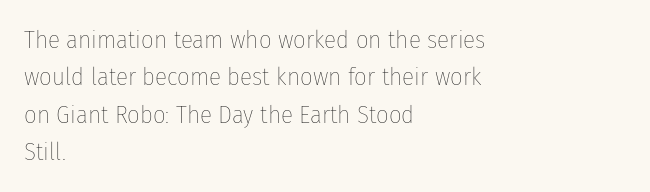
{"italic": "no", "bold": "no", "underline": "no", "align": "left", "line_spacing": "normal", "line_spacing_ratio": 1.5, "letter_spacing": "normal", "letter_spacing_em": 0.0, "glyph_px": 25}
